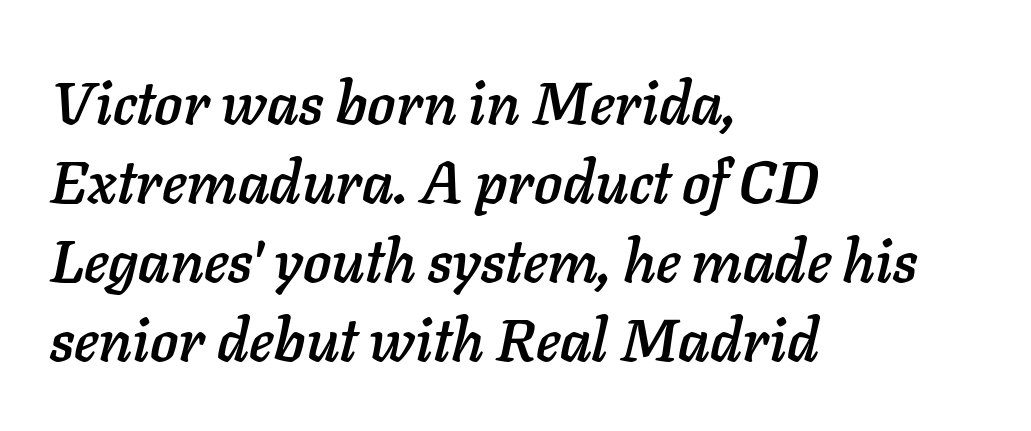
{"italic": "yes", "lean": "right", "slant_degrees": 11, "width": "normal", "stroke_contrast": "low", "x_height": "medium", "monospaced": "no", "underline": "no", "align": "left", "line_spacing": "normal", "line_spacing_ratio": 1.34, "letter_spacing": "normal", "letter_spacing_em": 0.0, "glyph_px": 59}
